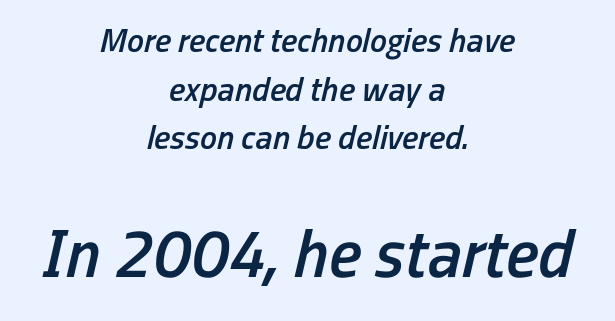
Emphasis-style slanted type is in use. The string is rendered with underlining switched off. Standard letterfit; no display-style spreading of the glyphs. Spacing verdict: proportional, widths tailored to each character.
